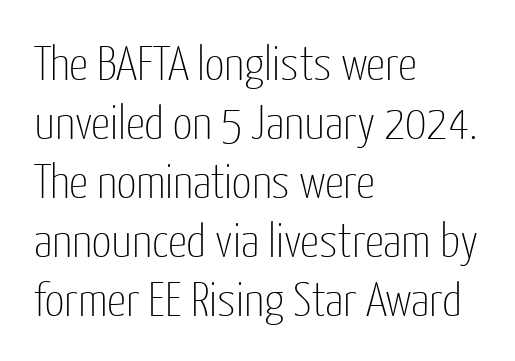
{"serif": "no", "italic": "no", "bold": "no", "weight": "thin", "width": "condensed", "stroke_contrast": "low", "x_height": "medium", "monospaced": "no", "underline": "no", "align": "left", "line_spacing_ratio": 1.23, "letter_spacing": "normal", "letter_spacing_em": 0.0, "glyph_px": 48}
